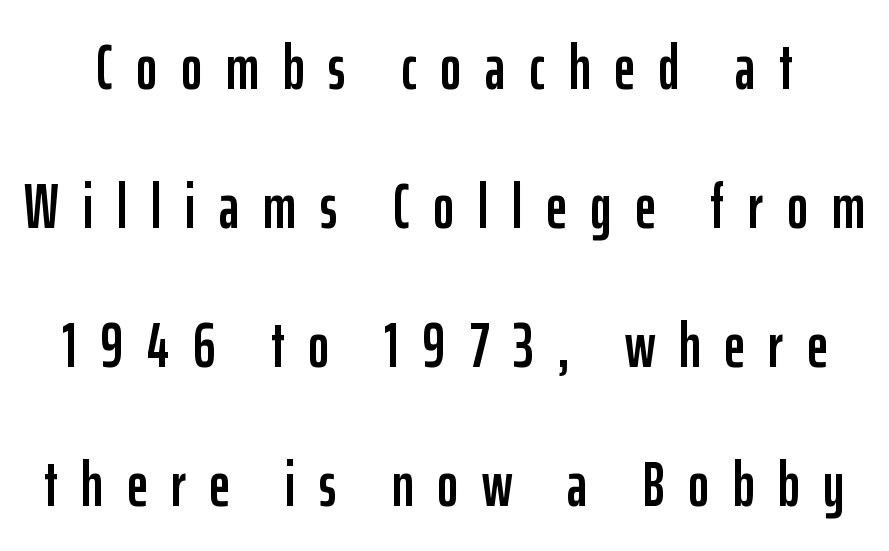
A typesetter would call this proportional, since set widths differ per character. Descenders are the only things crossing below the line. The typography opts for an upright posture over an oblique one. The designer went with a sans here, leaving each stem footless. How are the letters spaced? Widely, with obvious added tracking. The lines are spread far apart with generous leading.
